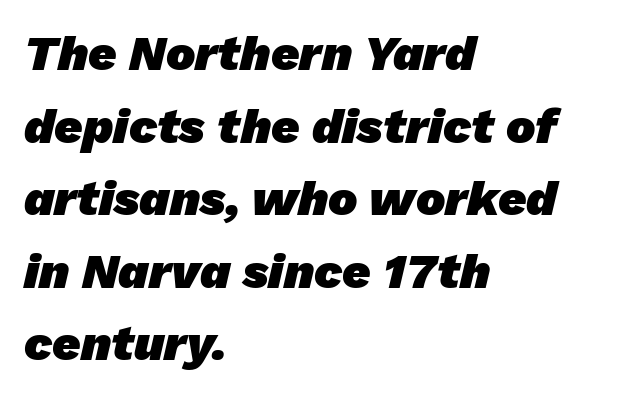
The image shows 49 px heavy sans-serif type; set left-aligned, normal line spacing (1.48x), normal letter spacing, not underlined; low stroke contrast and a medium x-height.
